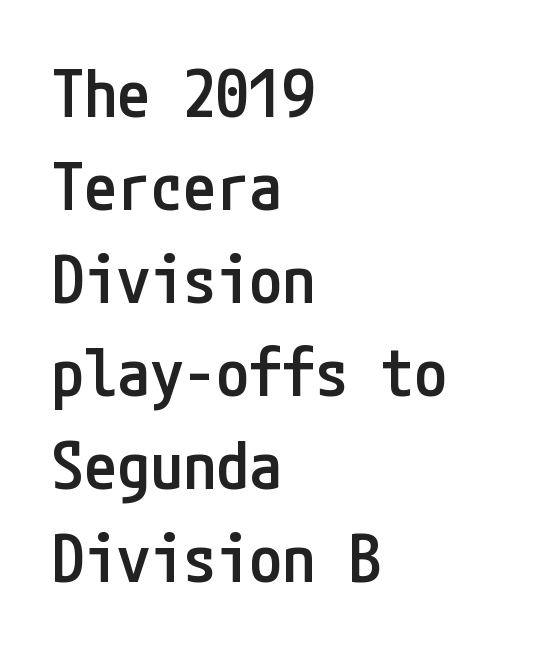
{"serif": "no", "italic": "no", "bold": "semi", "weight": "semibold", "width": "condensed", "stroke_contrast": "low", "x_height": "medium", "underline": "no", "align": "left", "line_spacing": "normal", "line_spacing_ratio": 1.41, "letter_spacing": "normal", "letter_spacing_em": 0.0, "glyph_px": 66}
